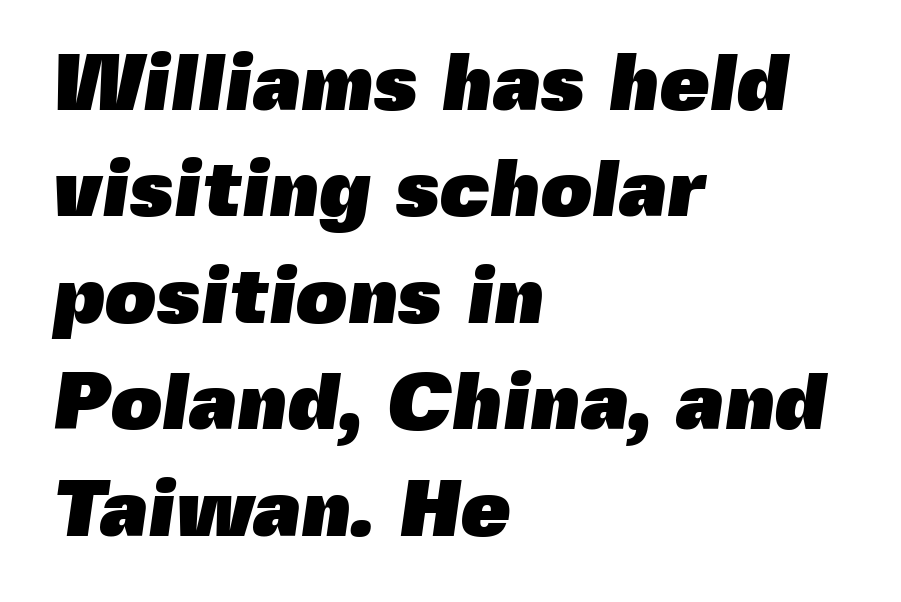
{"serif": "no", "bold": "yes", "weight": "heavy", "width": "normal", "x_height": "medium", "monospaced": "no", "underline": "no", "align": "left", "line_spacing": "normal", "line_spacing_ratio": 1.33, "letter_spacing": "normal", "letter_spacing_em": 0.0, "glyph_px": 80}
